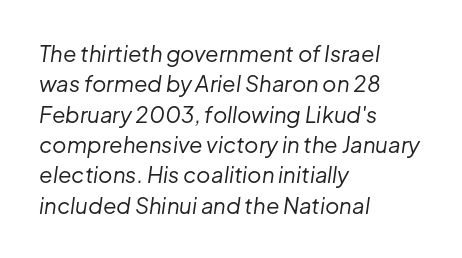
This is not heavy type; no bold has been used. The specimen omits any rule beneath the text block's lines. The rows are spaced the way most documents space them. This is oblique type, the kind used for emphasis or titles. The lines are quadded left.
